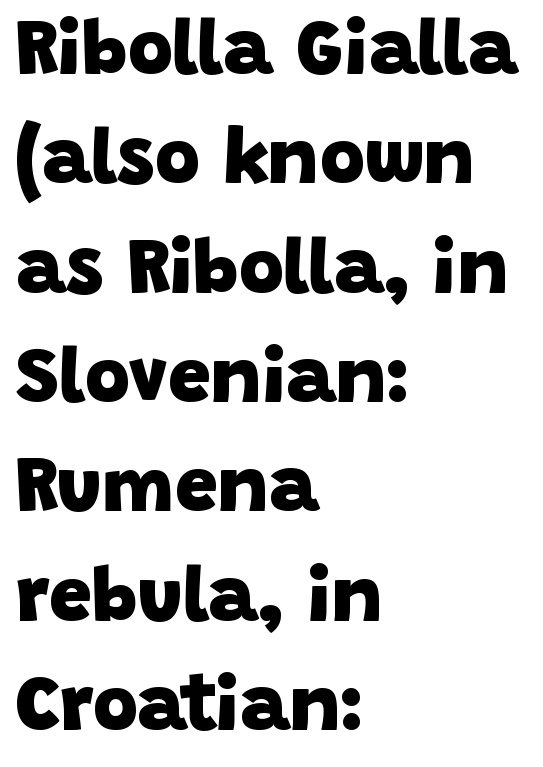
The passage is arranged the way most books set body copy — flush left. The foot of each line stays bare and open. Reading down the column, the eye jumps a familiar distance to each next line. Serifs: no, the terminals of the letterforms are clean.
